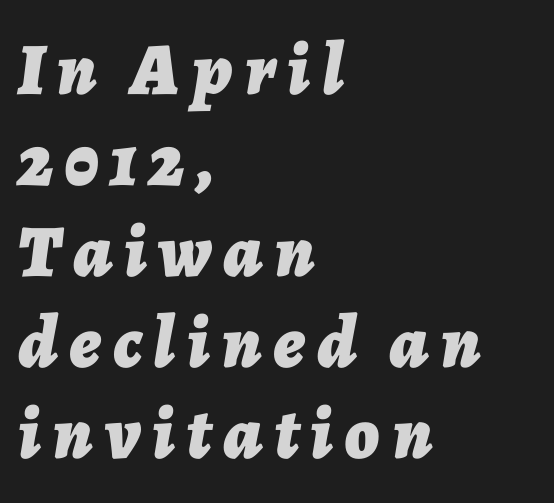
The image shows 74 px bold type, italic (leaning right); set left-aligned, line spacing 1.23x, not underlined; low stroke contrast and a medium x-height.
